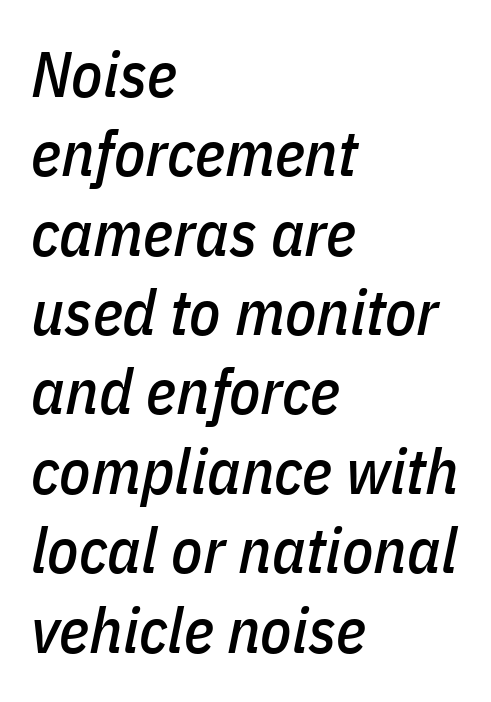
Q: Is the text italic (slanted)? A: Yes, it leans right by about 11 degrees.
Q: Is the text underlined? A: No.
Q: How is the paragraph aligned? A: Left-aligned.
Q: Is the spacing between letters normal or unusually wide? A: Normal.
Q: Width (condensed, normal, or wide)? A: Condensed.
Q: Stroke contrast? A: Low.
Q: x-height? A: Medium.
Q: Monospaced? A: No.
